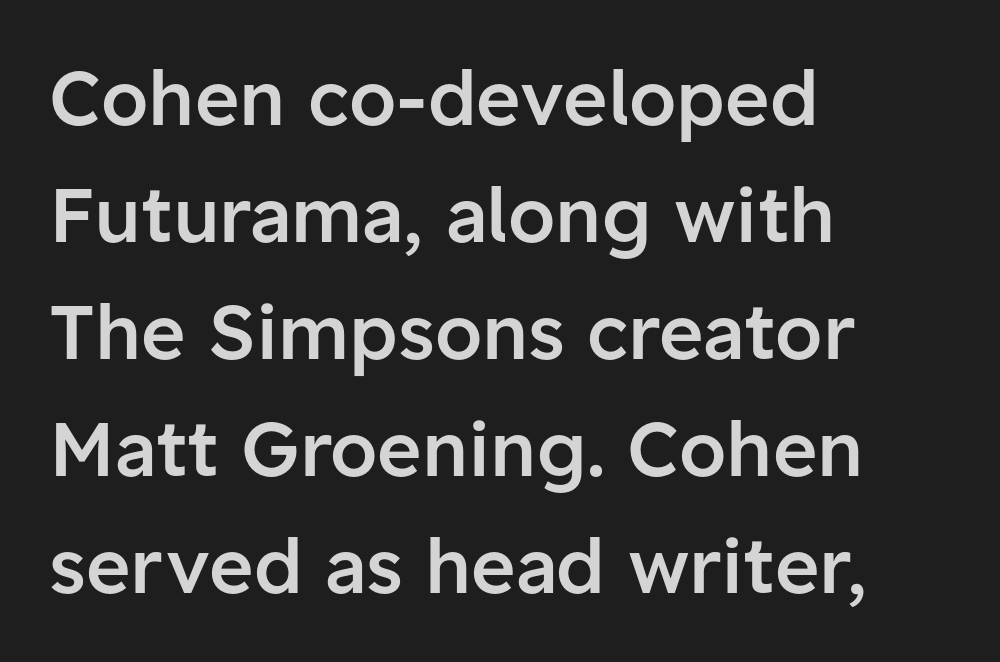
The image shows 76 px semibold sans-serif type, upright; set left-aligned, normal line spacing (1.54x), normal letter spacing, not underlined; low stroke contrast and a medium x-height.
